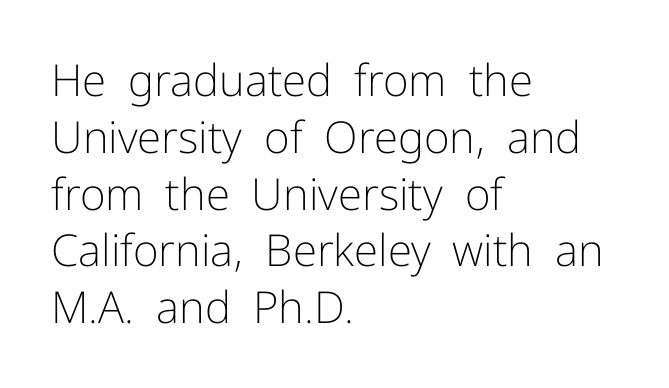
Q: Is the text bold? A: No.
Q: Is the text italic (slanted)? A: No, it is upright.
Q: Is the typeface a serif or a sans-serif typeface? A: Sans-serif.
Q: Is the text underlined? A: No.
Q: How is the paragraph aligned? A: Left-aligned.
Q: Is the spacing between letters normal or unusually wide? A: Normal.
Q: Is the spacing between lines tight, normal or loose? A: Normal.
Q: Width (condensed, normal, or wide)? A: Normal.
Q: Stroke contrast? A: Low.
Q: x-height? A: Medium.
Q: Monospaced? A: No.
